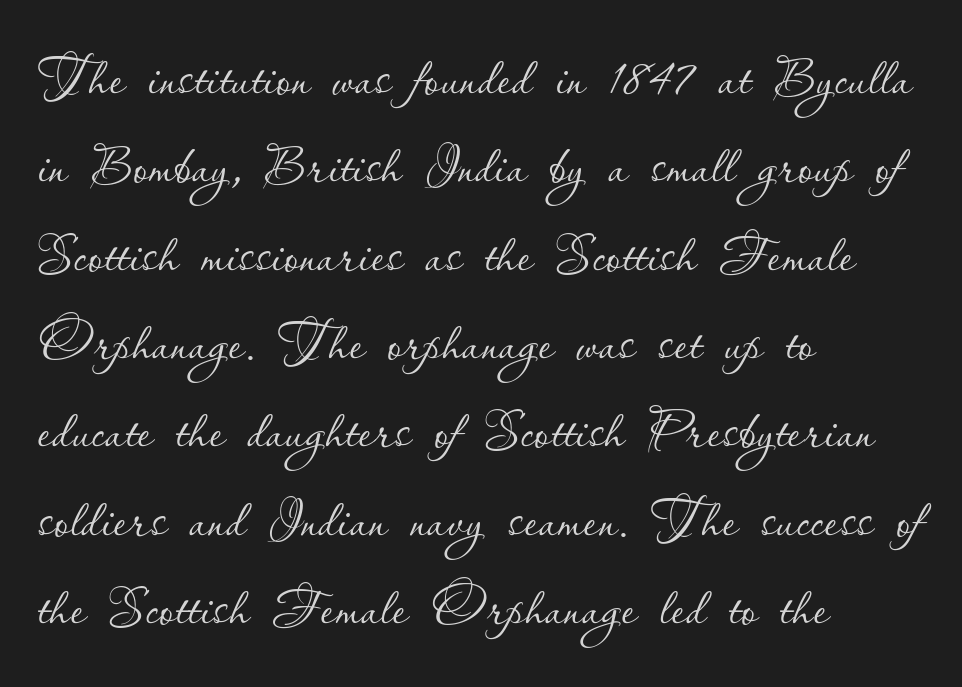
Q: Is the text bold? A: No.
Q: Is the text italic (slanted)? A: Yes.
Q: Is the text underlined? A: No.
Q: How is the paragraph aligned? A: Left-aligned.
Q: Is the spacing between letters normal or unusually wide? A: Normal.
Q: Width (condensed, normal, or wide)? A: Normal.
Q: Stroke contrast? A: Low.
Q: x-height? A: Small.
Q: Monospaced? A: No.
